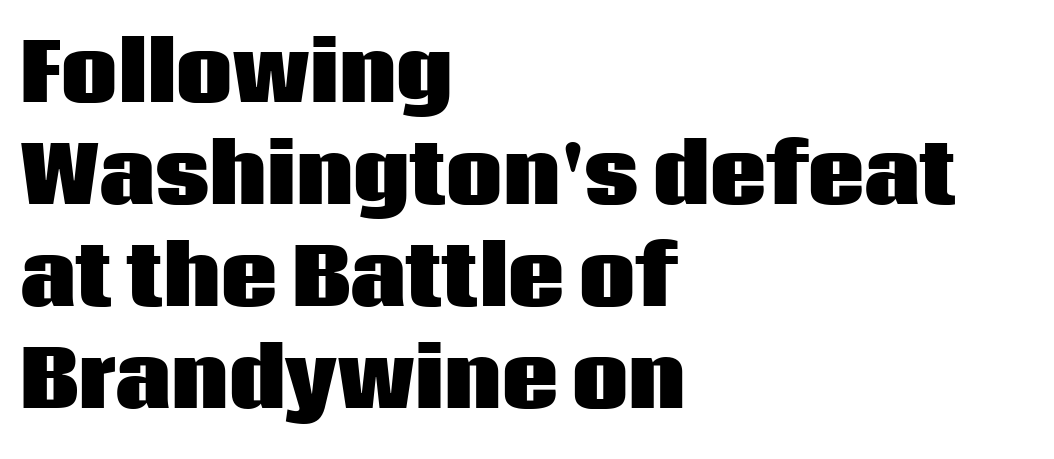
The image shows 79 px heavy sans-serif type, upright; set left-aligned, normal line spacing (1.29x), normal letter spacing, not underlined; low stroke contrast and a large x-height.
